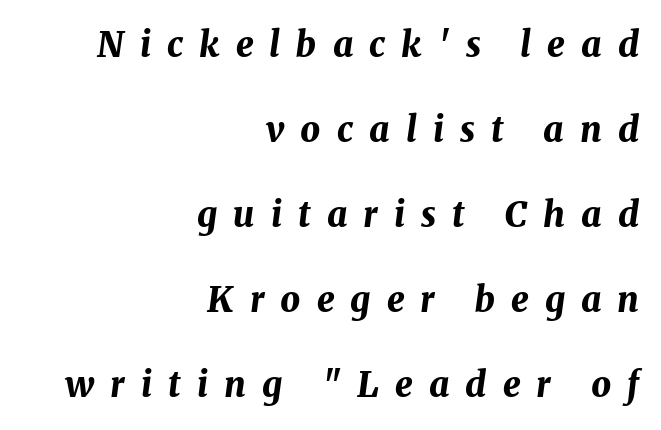
Q: Is the text bold? A: Yes.
Q: Is the text italic (slanted)? A: Yes, it leans right by about 8 degrees.
Q: Is the text underlined? A: No.
Q: How is the paragraph aligned? A: Right-aligned.
Q: Is the spacing between letters normal or unusually wide? A: Unusually wide.
Q: Is the spacing between lines tight, normal or loose? A: Loose.
Q: Width (condensed, normal, or wide)? A: Normal.
Q: Stroke contrast? A: Medium.
Q: x-height? A: Medium.
Q: Monospaced? A: No.
